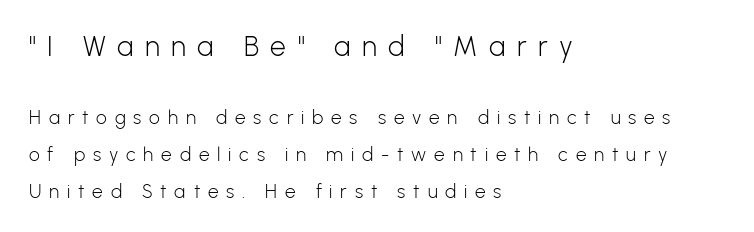
The image shows 28 px light sans-serif type, upright; set left-aligned, loose line spacing (1.93x), unusually wide letter spacing (+0.41 em), not underlined; the first (top) block is 1.47x larger; low stroke contrast and a medium x-height.
